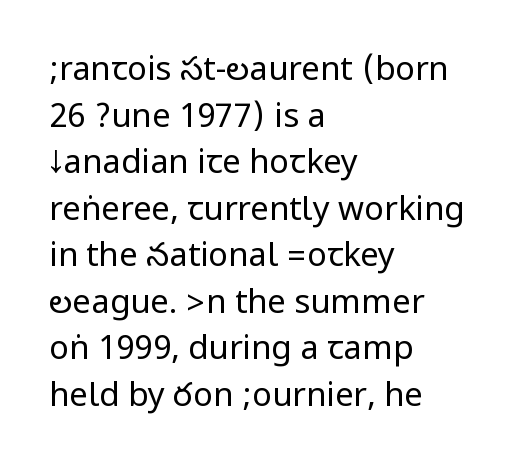
Clear beneath every line of the passage. In terms of letterspacing, this is plain default setting. Leading: standard. In terms of posture, this sample is upright.
